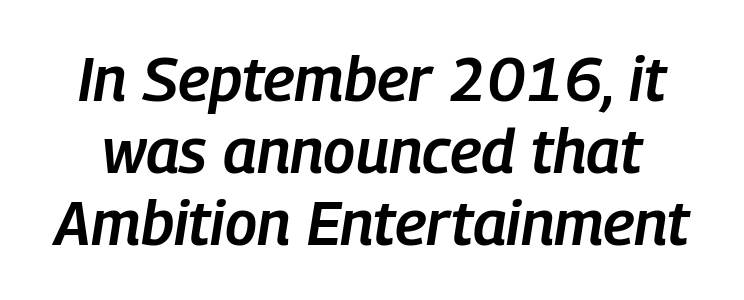
The image shows 62 px semibold, condensed type, italic (leaning right); set line spacing 1.16x, normal letter spacing, not underlined; low stroke contrast and a medium x-height.
